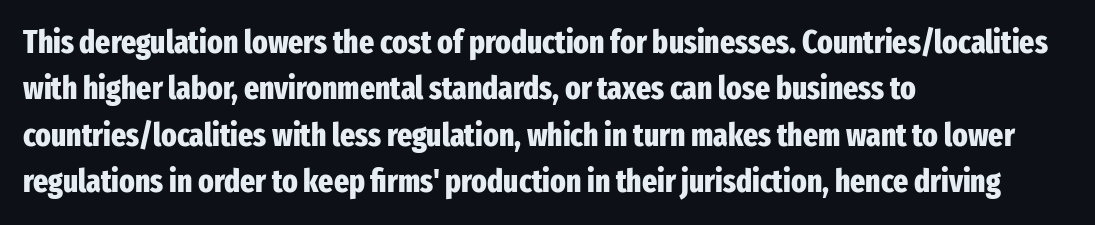
Q: Is the text bold? A: Yes.
Q: Is the text italic (slanted)? A: No, it is upright.
Q: Is the typeface a serif or a sans-serif typeface? A: Sans-serif.
Q: Is the text underlined? A: No.
Q: How is the paragraph aligned? A: Left-aligned.
Q: Is the spacing between letters normal or unusually wide? A: Normal.
Q: Is the spacing between lines tight, normal or loose? A: Normal.
Q: Width (condensed, normal, or wide)? A: Condensed.
Q: Stroke contrast? A: Low.
Q: x-height? A: Medium.
Q: Monospaced? A: No.
